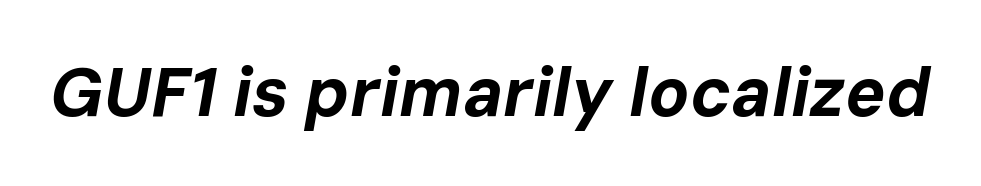
The space beneath each line is pristine and unruled. Italic: yes, the glyphs are oblique. A typesetter would call this proportional, since set widths differ per character. In terms of letterspacing, this is plain default setting. Stroke thickness is high; the sample reads as a true bold.
